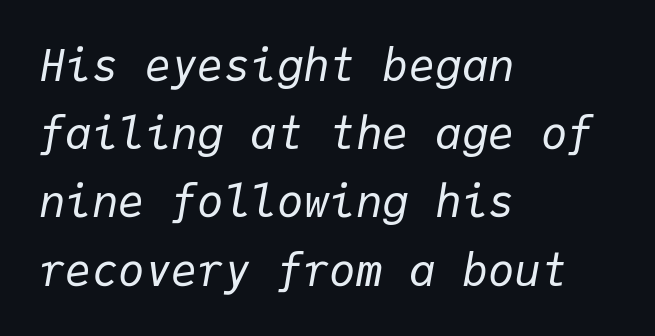
Regarding leading, the lines here are spaced in the standard way. No chunkiness to these letters — they're not bold. The foot of each line stays bare and open. Every row of glyphs begins at an identical x-position on the left.
